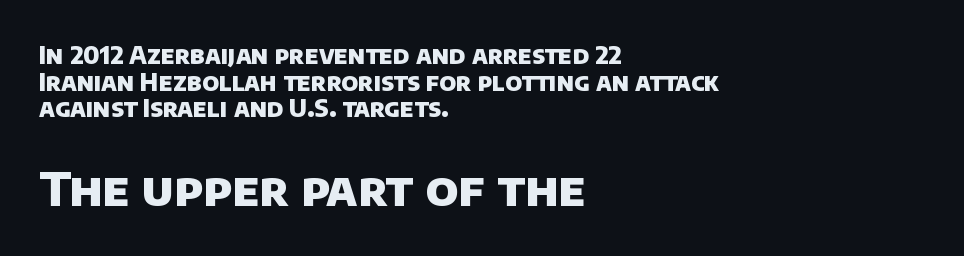
Vertical spacing — tight. In CSS terms this would be text-align: left. Students, note that the glyphs here touch the page at normal intervals. The type family on display is of the sans-serif kind. Strong, thick strokes mark this as bold type.
